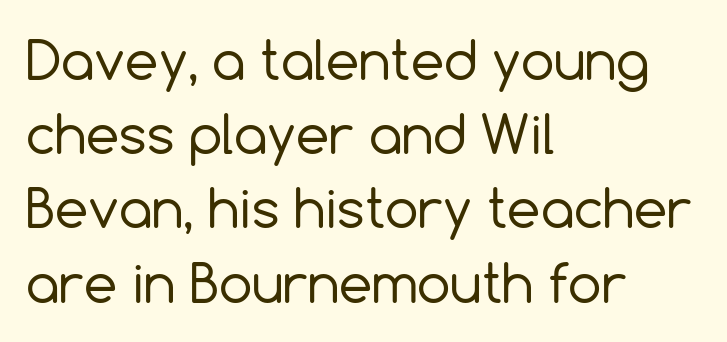
{"serif": "no", "italic": "no", "bold": "no", "weight": "regular", "width": "normal", "x_height": "medium", "monospaced": "no", "underline": "no", "align": "left", "line_spacing": "normal", "line_spacing_ratio": 1.4, "letter_spacing": "normal", "letter_spacing_em": 0.0, "glyph_px": 53}
